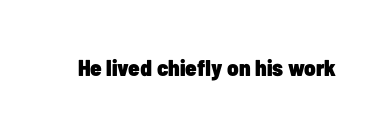
Q: Is the text bold? A: Yes.
Q: Is the text italic (slanted)? A: No, it is upright.
Q: Is the text underlined? A: No.
Q: Is the spacing between letters normal or unusually wide? A: Normal.
